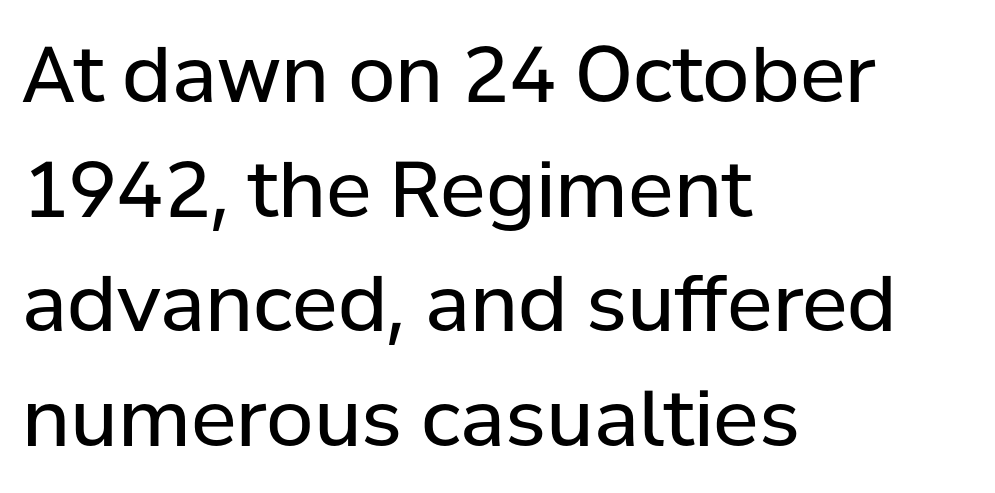
Q: Is the text bold? A: No.
Q: Is the text italic (slanted)? A: No, it is upright.
Q: Is the typeface a serif or a sans-serif typeface? A: Sans-serif.
Q: Is the text underlined? A: No.
Q: How is the paragraph aligned? A: Left-aligned.
Q: Is the spacing between letters normal or unusually wide? A: Normal.
Q: Is the spacing between lines tight, normal or loose? A: Normal.
Q: Width (condensed, normal, or wide)? A: Normal.
Q: Stroke contrast? A: Low.
Q: x-height? A: Medium.
Q: Monospaced? A: No.
